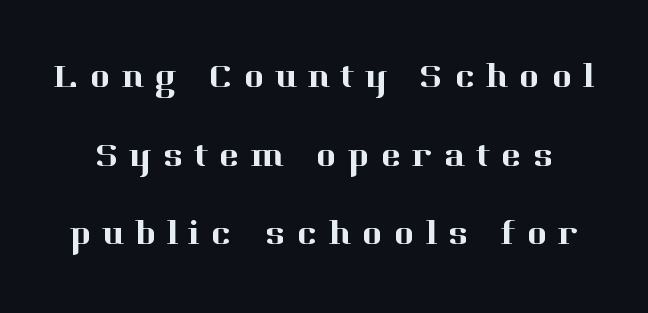
The image shows 35 px serif type, upright; set loose line spacing (2.25x), unusually wide letter spacing (+0.31 em), not underlined; high stroke contrast and a medium x-height.
